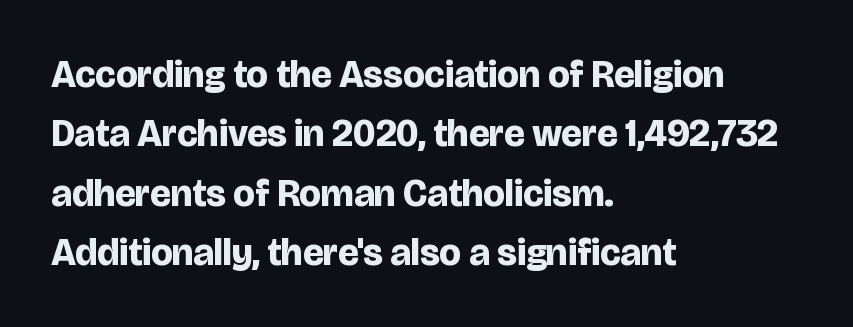
The image shows 38 px bold sans-serif type, upright; set left-aligned, normal line spacing (1.56x), normal letter spacing, not underlined; low stroke contrast and a large x-height.
